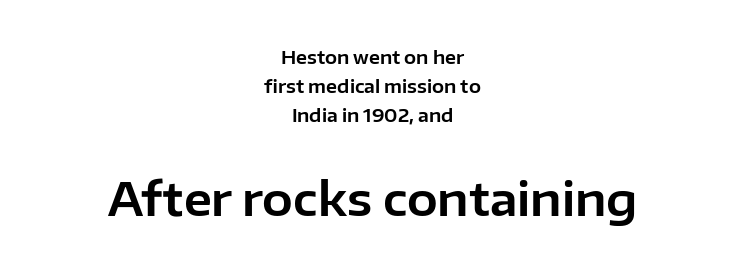
The image shows 46 px sans-serif type, upright; set centered, normal line spacing (1.6x), normal letter spacing, not underlined; the second (bottom) block is 2.56x larger; low stroke contrast and a medium x-height.
